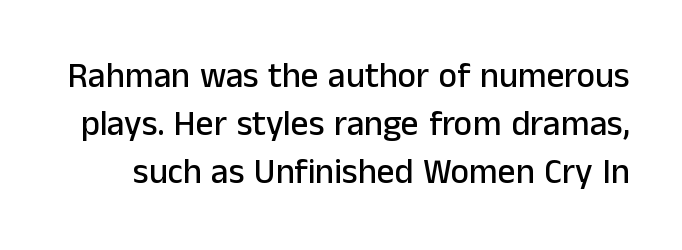
{"serif": "no", "italic": "no", "width": "normal", "stroke_contrast": "low", "x_height": "medium", "monospaced": "no", "underline": "no", "line_spacing": "normal", "line_spacing_ratio": 1.37, "letter_spacing": "normal", "letter_spacing_em": 0.0, "glyph_px": 35}
